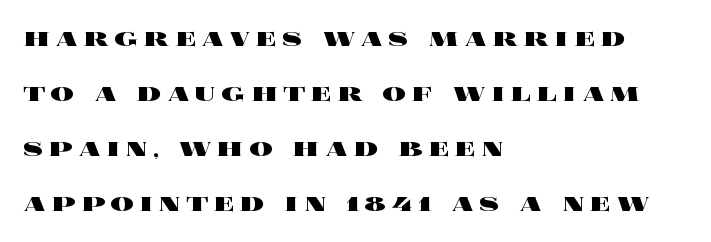
{"italic": "no", "bold": "yes", "weight": "heavy", "width": "wide", "x_height": "large", "monospaced": "no", "underline": "no", "align": "left", "line_spacing": "loose", "line_spacing_ratio": 1.9, "glyph_px": 29}
